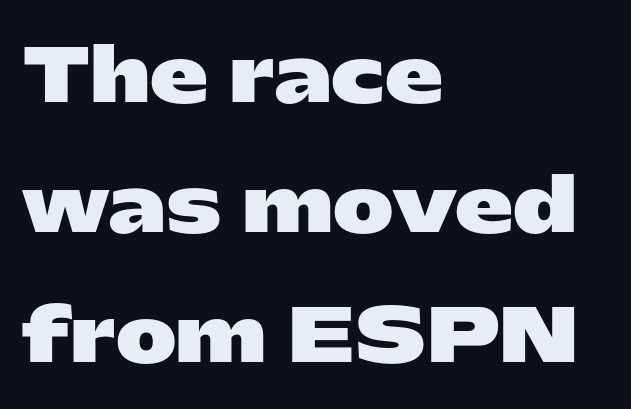
Q: Is the text bold? A: Yes.
Q: Is the text italic (slanted)? A: No, it is upright.
Q: Is the typeface a serif or a sans-serif typeface? A: Sans-serif.
Q: Is the text underlined? A: No.
Q: How is the paragraph aligned? A: Left-aligned.
Q: Is the spacing between letters normal or unusually wide? A: Normal.
Q: Width (condensed, normal, or wide)? A: Wide.
Q: Stroke contrast? A: Low.
Q: x-height? A: Medium.
Q: Monospaced? A: No.
